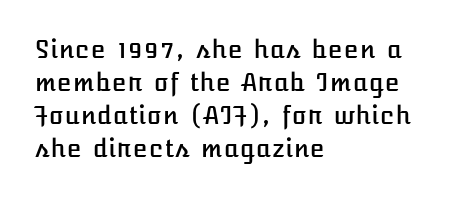
The lines are quadded left. Does extra space separate the letters? No, they use regular spacing. Tall strokes in this sample are plumb rather than angled. Notice how descenders clear the ascenders below comfortably — that's standard leading. This rendering features lettering with no underline.
